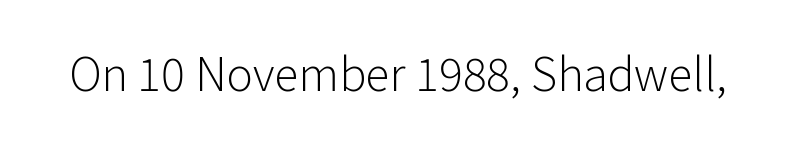
The image shows 45 px light sans-serif type, upright; set normal letter spacing, not underlined; low stroke contrast and a medium x-height.
